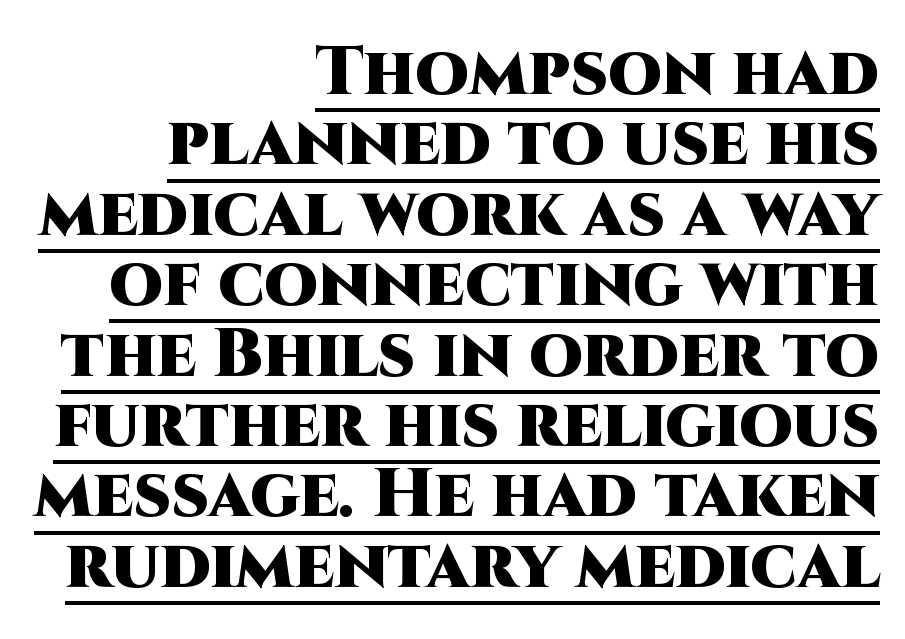
I'd describe the lettering as bold — thick and assertive. How would I describe the line gaps? Narrow and economical. The font's upright variant was chosen for this text. All the whitespace from short lines collects on the left. Character widths vary here, with narrow letters taking less room than wide ones. Tracking here is standard; glyphs follow each other at the usual distance.
